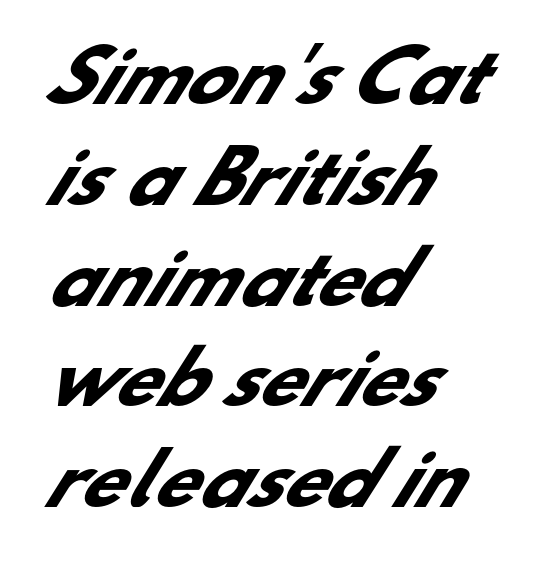
The image shows 70 px heavy sans-serif type; set left-aligned, normal line spacing (1.44x), normal letter spacing, not underlined; low stroke contrast and a small x-height.
